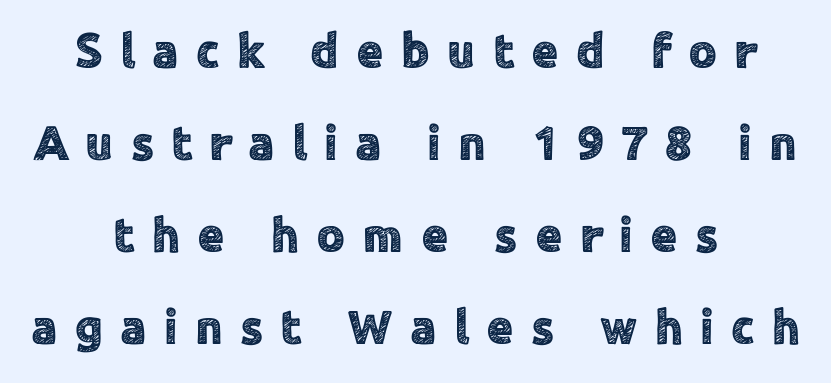
Font category for this specimen: sans-serif. Casual observation: everything's sitting right in the middle. The words here are not underlined. Upright lettering throughout.
